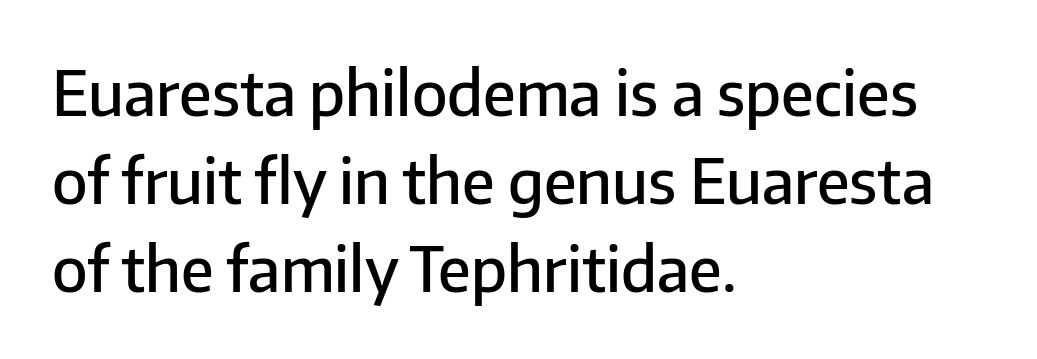
In terms of weight, the rendering is demibold, just under bold. Character widths vary here, with narrow letters taking less room than wide ones. What kind of face is this? One without serifs — a sans. Casual observation: everything's shoved over to the left. Words appear dense and cohesive because spacing is normal. The zone under the glyphs is completely vacant.
